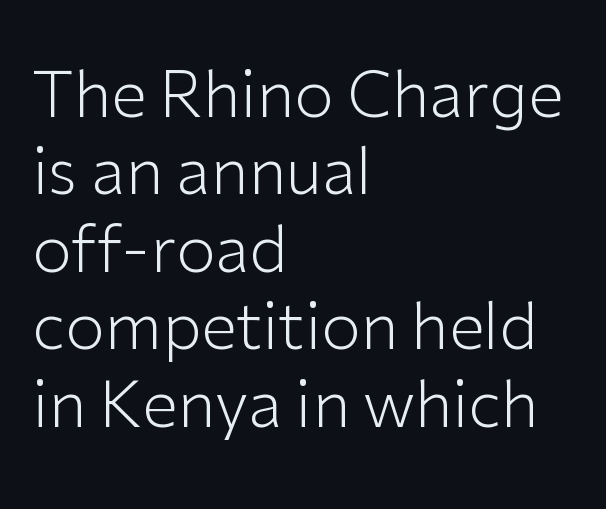
{"serif": "no", "italic": "no", "bold": "no", "weight": "light", "width": "normal", "stroke_contrast": "low", "x_height": "medium", "monospaced": "no", "underline": "no", "align": "left", "line_spacing_ratio": 1.21, "letter_spacing": "normal", "letter_spacing_em": 0.0, "glyph_px": 64}
